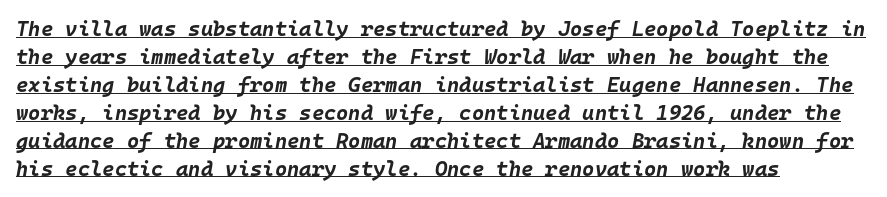
Q: Is the text bold? A: Yes.
Q: Is the text italic (slanted)? A: Yes, it leans right by about 10 degrees.
Q: Is the text underlined? A: Yes.
Q: How is the paragraph aligned? A: Left-aligned.
Q: Is the spacing between letters normal or unusually wide? A: Normal.
Q: Is the spacing between lines tight, normal or loose? A: Normal.
